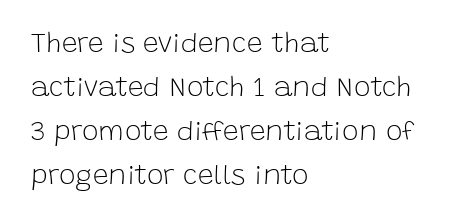
{"serif": "no", "italic": "no", "bold": "no", "weight": "light", "width": "normal", "stroke_contrast": "low", "x_height": "large", "monospaced": "no", "underline": "no", "align": "left", "line_spacing": "normal", "line_spacing_ratio": 1.57, "letter_spacing": "normal", "letter_spacing_em": 0.0, "glyph_px": 28}
